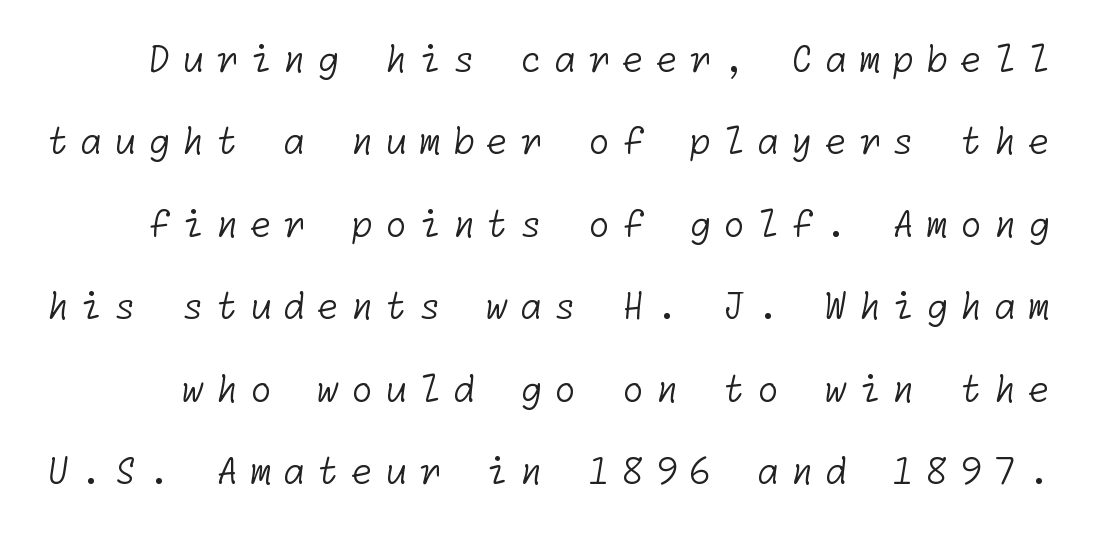
Q: Is the text bold? A: No.
Q: Is the typeface a serif or a sans-serif typeface? A: Sans-serif.
Q: Is the text underlined? A: No.
Q: Is the spacing between letters normal or unusually wide? A: Unusually wide.
Q: Is the spacing between lines tight, normal or loose? A: Loose.
Q: Width (condensed, normal, or wide)? A: Normal.
Q: Stroke contrast? A: Low.
Q: x-height? A: Medium.
